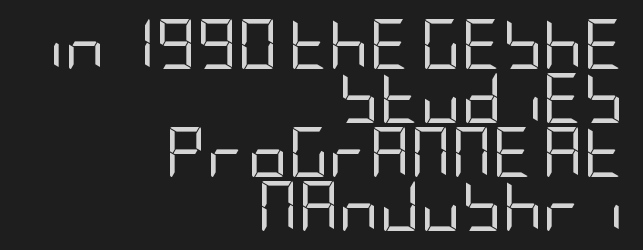
The font family rendered here belongs to the sans-serif group. Very little white space separates one row of letters from the next. The glyphs are unaccompanied by any horizontal stroke below them. The cut favours lightness, reaching ordinary text weight at its darkest. Short note: letters normally spaced.
